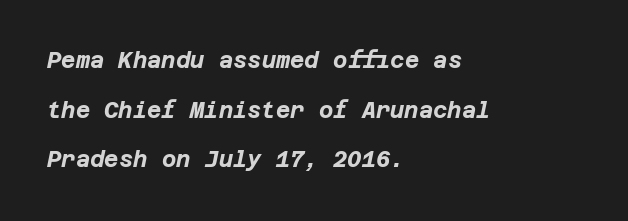
A bare baseline throughout the passage. Caption: standard tracking, unaltered. The line-height multiplier appears high, well above default. Is the type bold? Yes — the strokes are clearly thick and heavy.
